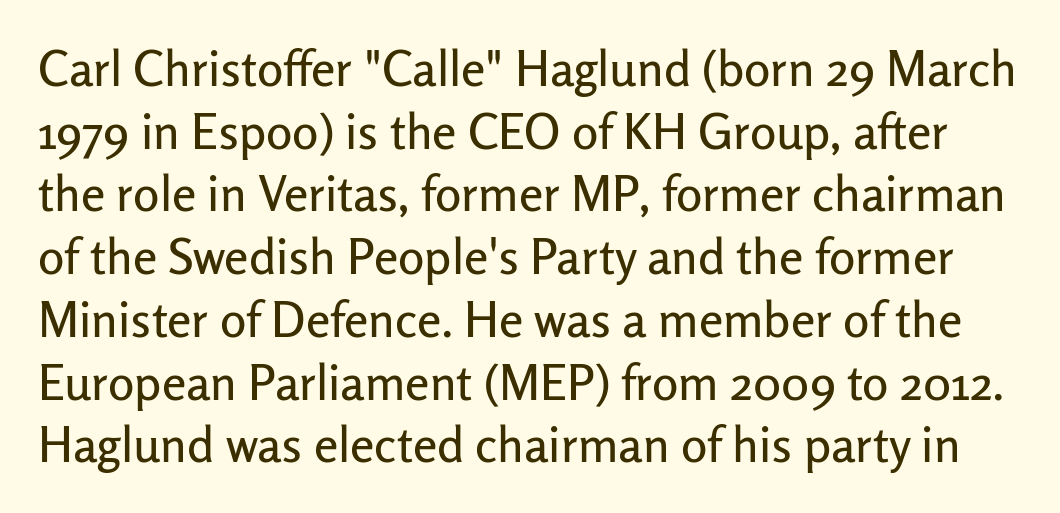
The lettering holds an erect, upright posture throughout. The designer left line spacing at the default. Grotesque or geometric, the face here clearly has no serifs. Looks like regular typesetting: each glyph gets only the width it needs. Characters follow at the spacing the type designer built in. The baseline area is clear.
